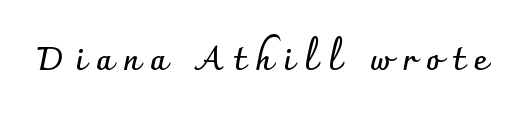
Decoration check: the copy has no underline. The type family on display is of the sans-serif kind. Each letter keeps its own natural width here, so spacing adapts to shape. This is heavy type, rendered in bold.
